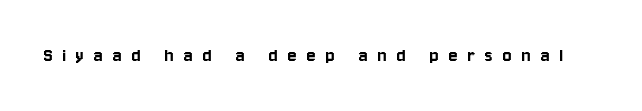
The image shows 21 px text type, upright; set unusually wide letter spacing (+0.47 em), not underlined.
